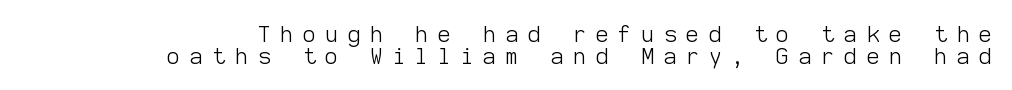
Line endings align vertically; line beginnings do not. The typography opts for an upright posture over an oblique one. No letter is thick-stroked: the sample isn't bold. Does the leading feel generous? Not at all — it's pinched.
